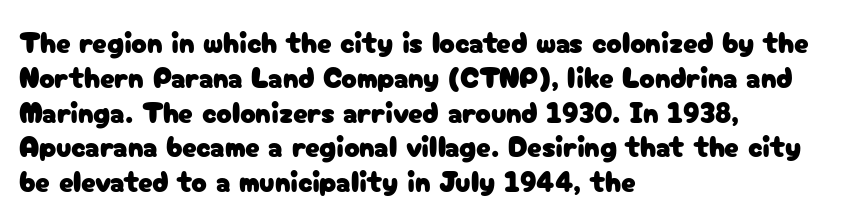
Q: Is the text italic (slanted)? A: No, it is upright.
Q: Is the typeface a serif or a sans-serif typeface? A: Sans-serif.
Q: Is the text underlined? A: No.
Q: How is the paragraph aligned? A: Left-aligned.
Q: Is the spacing between letters normal or unusually wide? A: Normal.
Q: Width (condensed, normal, or wide)? A: Normal.
Q: Stroke contrast? A: Low.
Q: x-height? A: Medium.
Q: Monospaced? A: No.
